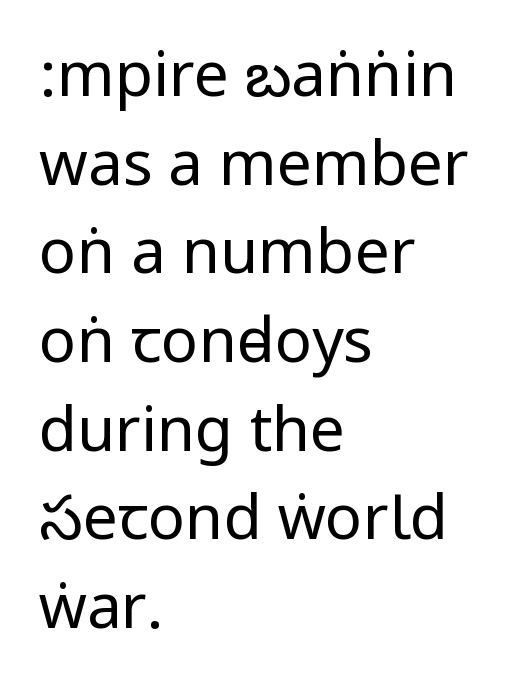
The image shows 62 px regular-weight, condensed sans-serif type, upright; set left-aligned, normal line spacing (1.43x), normal letter spacing, not underlined; low stroke contrast.
